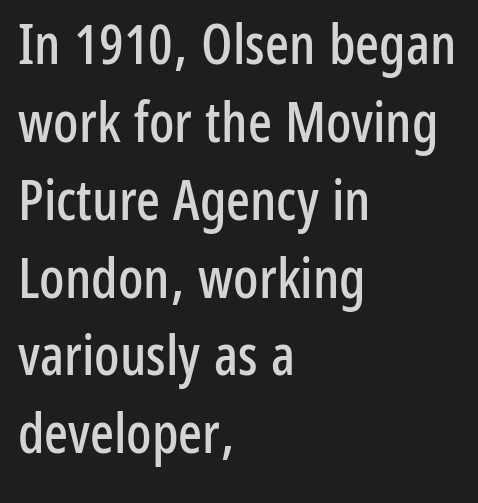
Q: Is the text italic (slanted)? A: No, it is upright.
Q: Is the typeface a serif or a sans-serif typeface? A: Sans-serif.
Q: Is the text underlined? A: No.
Q: How is the paragraph aligned? A: Left-aligned.
Q: Is the spacing between letters normal or unusually wide? A: Normal.
Q: Is the spacing between lines tight, normal or loose? A: Normal.
Q: Width (condensed, normal, or wide)? A: Condensed.
Q: Stroke contrast? A: Low.
Q: x-height? A: Medium.
Q: Monospaced? A: No.
